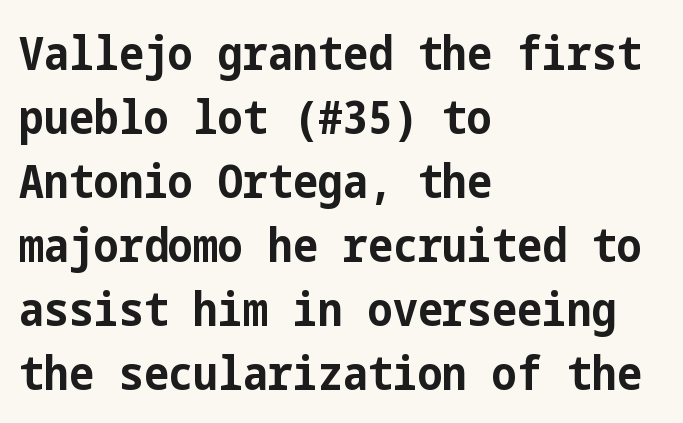
These lines stack with their left ends in a neat column. Default kerning and tracking; the words read as compact shapes. Descenders are the only things crossing below the line. In terms of leading, this rendering sits right in the middle. These lines are composed in type without serifs.
